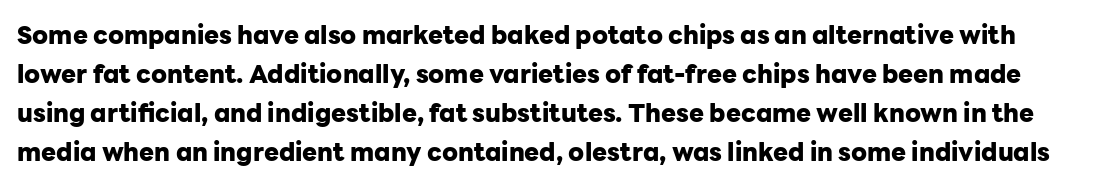
{"italic": "no", "bold": "yes", "underline": "no", "line_spacing": "normal", "line_spacing_ratio": 1.56, "letter_spacing": "normal", "letter_spacing_em": 0.0, "glyph_px": 25}
